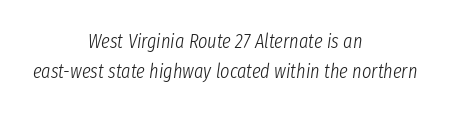
Q: Is the text bold? A: No.
Q: Is the text italic (slanted)? A: Yes, it leans right by about 8 degrees.
Q: Is the text underlined? A: No.
Q: How is the paragraph aligned? A: Centered.
Q: Is the spacing between letters normal or unusually wide? A: Normal.
Q: Is the spacing between lines tight, normal or loose? A: Normal.
